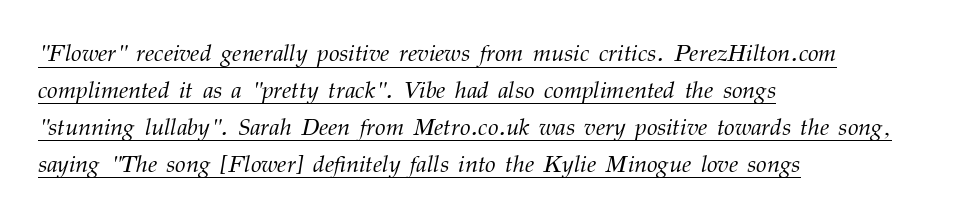
Q: Is the text bold? A: No.
Q: Is the text italic (slanted)? A: Yes, it leans right by about 12 degrees.
Q: Is the text underlined? A: Yes.
Q: How is the paragraph aligned? A: Left-aligned.
Q: Is the spacing between letters normal or unusually wide? A: Normal.
Q: Is the spacing between lines tight, normal or loose? A: Normal.
